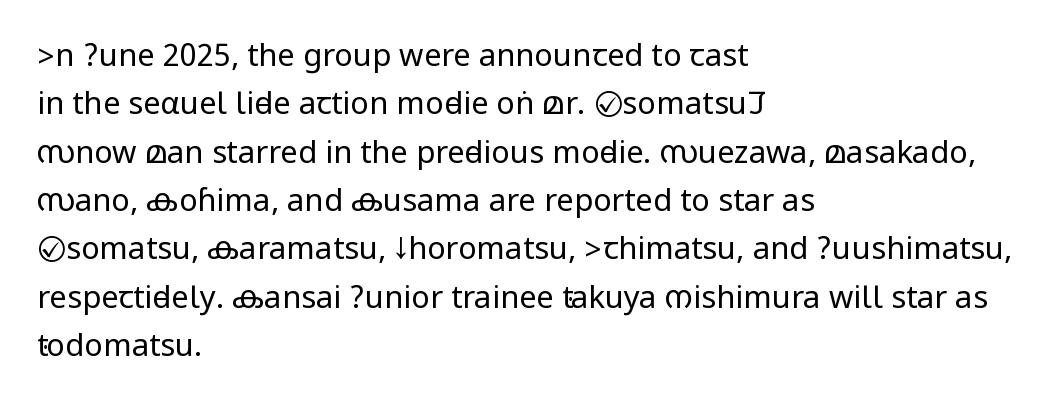
Does extra space separate the letters? No, they use regular spacing. Look at the bottom of the vertical strokes: they stop flat, with no serifs. Every row of glyphs begins at an identical x-position on the left. Any mark beneath the type? The region is blank. Evenly set lines give the paragraph a standard silhouette.
